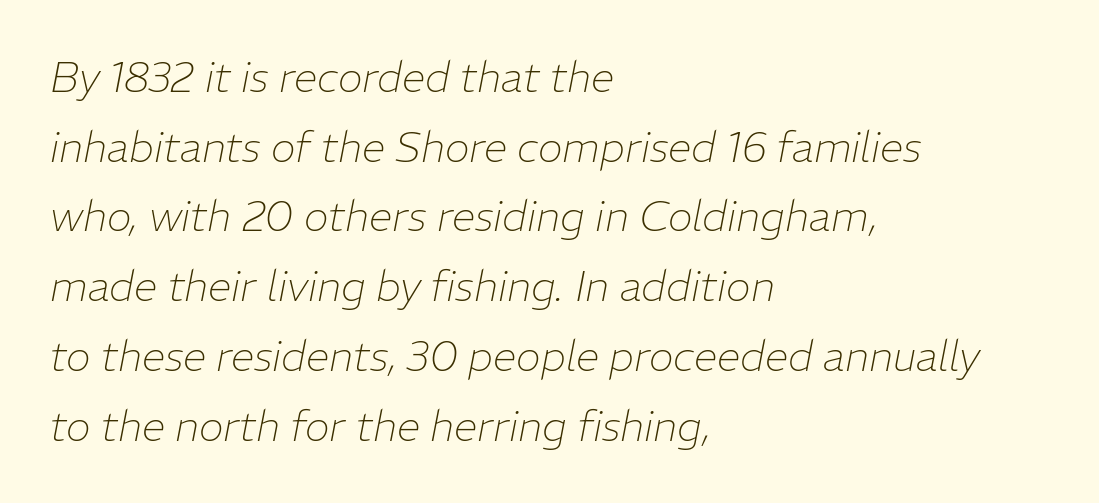
Q: Is the text bold? A: No.
Q: Is the text italic (slanted)? A: Yes, it leans right by about 11 degrees.
Q: Is the text underlined? A: No.
Q: How is the paragraph aligned? A: Left-aligned.
Q: Is the spacing between letters normal or unusually wide? A: Normal.
Q: Is the spacing between lines tight, normal or loose? A: Normal.
Q: Width (condensed, normal, or wide)? A: Normal.
Q: Stroke contrast? A: Low.
Q: x-height? A: Medium.
Q: Monospaced? A: No.
